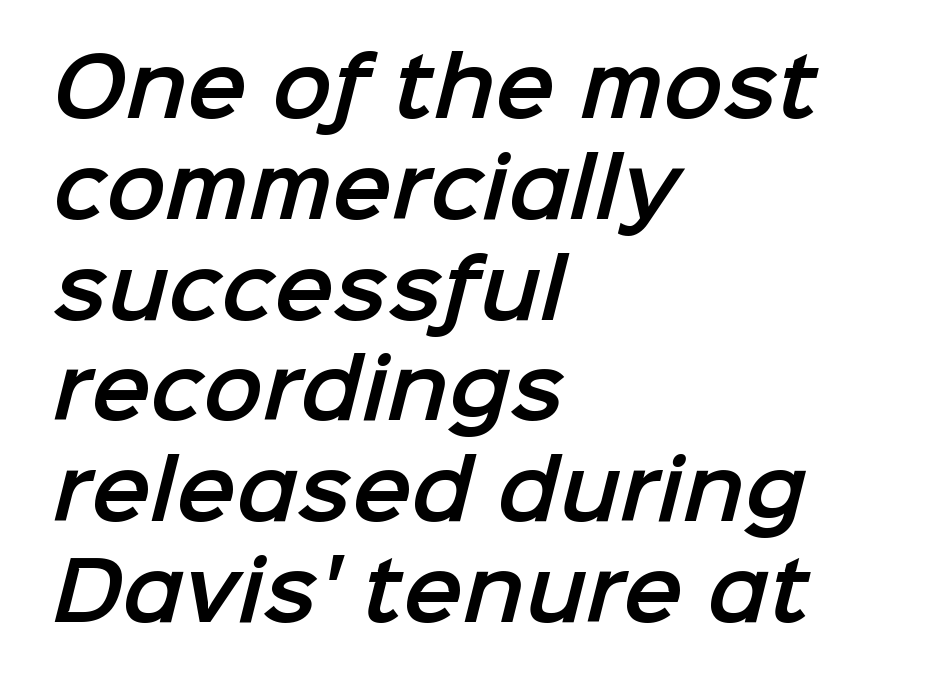
These lines sit exactly where default settings would place them. Which margin do the lines hug? The left one — the right edge is uneven. These lines keep a tight, regular rhythm from letter to letter. Is this a fixed-width face? No — the glyphs have proportional, varying widths.
